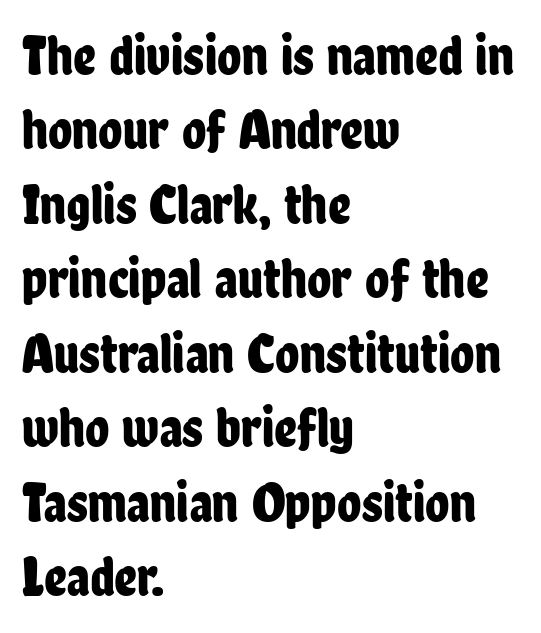
{"serif": "no", "italic": "no", "width": "condensed", "stroke_contrast": "low", "x_height": "medium", "monospaced": "no", "underline": "no", "align": "left", "line_spacing": "normal", "line_spacing_ratio": 1.33, "letter_spacing": "normal", "letter_spacing_em": 0.0, "glyph_px": 56}
